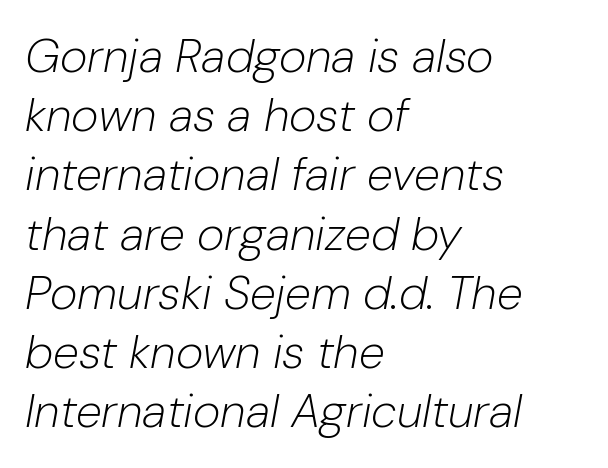
Left-aligned paragraph, ragged on the right. No word sits above an underline. Heft: none added — not bold. Tall strokes in this sample are angled rather than plumb.
